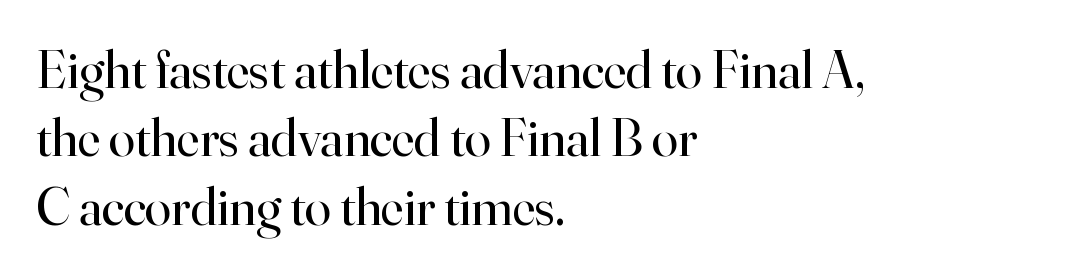
Regarding leading, the lines here are spaced in the standard way. The strip under each line holds only bare page. The weight would be labelled regular, book, light, or lighter still. Which margin do the lines hug? The left one — the right edge is uneven. The type is set solid horizontally, with unmodified tracking.
